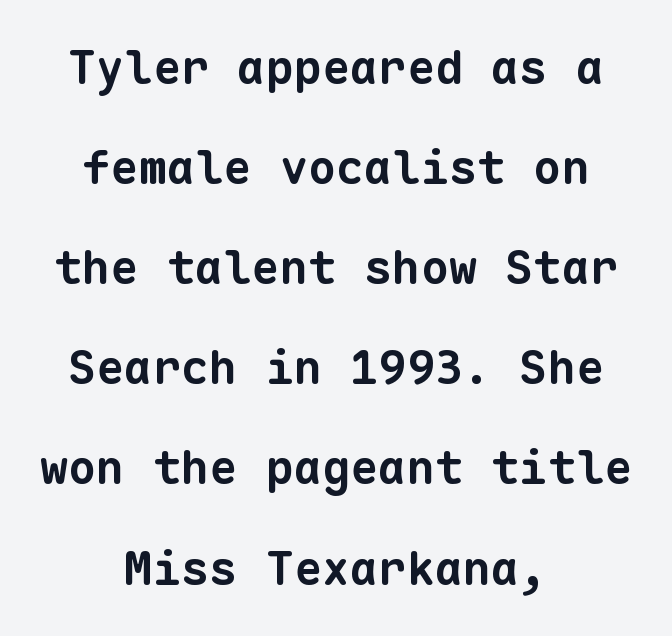
The image shows 47 px bold sans-serif type, monospaced; set centered, loose line spacing (2.13x), normal letter spacing, not underlined; low stroke contrast and a medium x-height.
